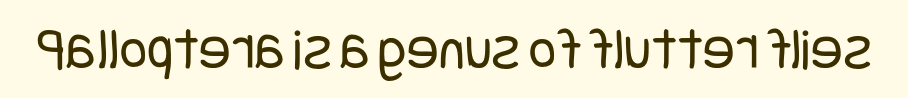
Nothing unusual about the tracking: characters are spaced as the font intends. No extra ink here — the face is not bold. The lettering holds an erect, upright posture throughout. The string is rendered with underlining switched off. This is sans-serif lettering, the kind often seen on screens and signage.
